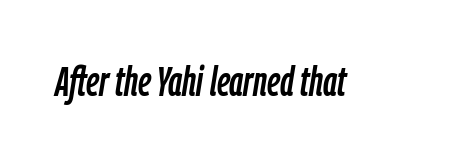
The image shows 42 px condensed type, italic (leaning right); set normal letter spacing, not underlined; low stroke contrast and a medium x-height.
